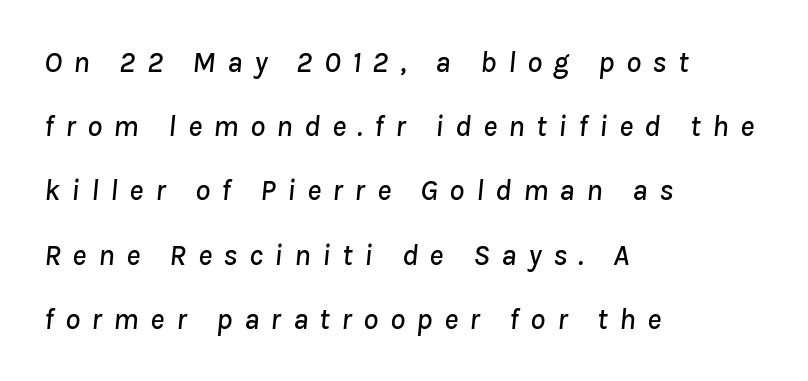
Q: Is the text italic (slanted)? A: Yes, it leans right by about 8 degrees.
Q: Is the text underlined? A: No.
Q: How is the paragraph aligned? A: Left-aligned.
Q: Is the spacing between letters normal or unusually wide? A: Unusually wide.
Q: Is the spacing between lines tight, normal or loose? A: Loose.
Q: Width (condensed, normal, or wide)? A: Normal.
Q: Stroke contrast? A: Low.
Q: x-height? A: Medium.
Q: Monospaced? A: No.
